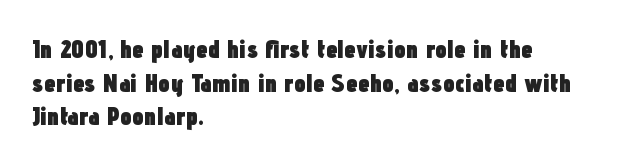
Q: Is the text bold? A: Yes.
Q: Is the text italic (slanted)? A: No, it is upright.
Q: Is the text underlined? A: No.
Q: How is the paragraph aligned? A: Left-aligned.
Q: Is the spacing between letters normal or unusually wide? A: Normal.
Q: Is the spacing between lines tight, normal or loose? A: Normal.
